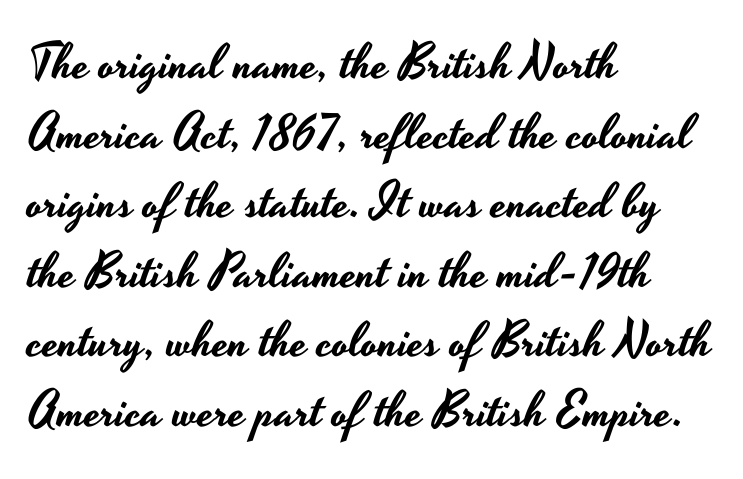
The image shows 49 px wide sans-serif type; set left-aligned, normal line spacing (1.42x), normal letter spacing, not underlined; low stroke contrast and a small x-height.
